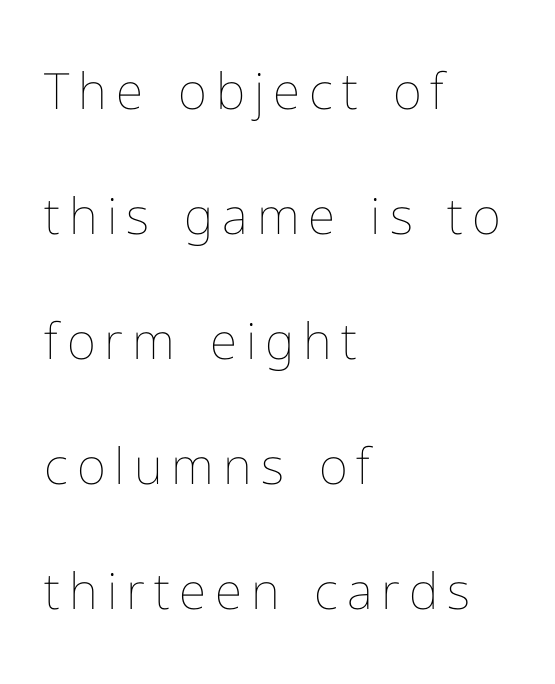
Q: Is the text bold? A: No.
Q: Is the text italic (slanted)? A: No, it is upright.
Q: Is the text underlined? A: No.
Q: How is the paragraph aligned? A: Left-aligned.
Q: Is the spacing between lines tight, normal or loose? A: Loose.
Q: Width (condensed, normal, or wide)? A: Normal.
Q: Stroke contrast? A: Low.
Q: x-height? A: Medium.
Q: Monospaced? A: No.
